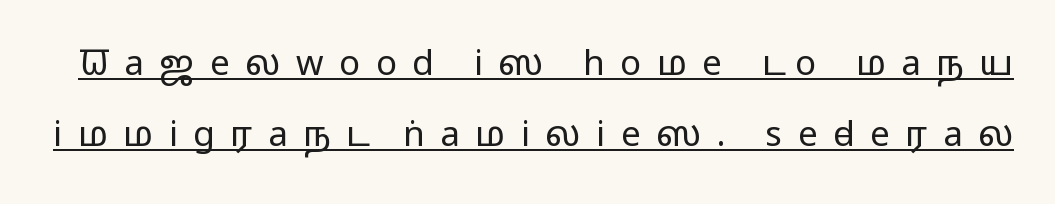
Is this a fixed-width face? No — the glyphs have proportional, varying widths. Upright lettering throughout. Someone cranked the tracking dial way up on this one. Regarding serifs, this sample does without them.
